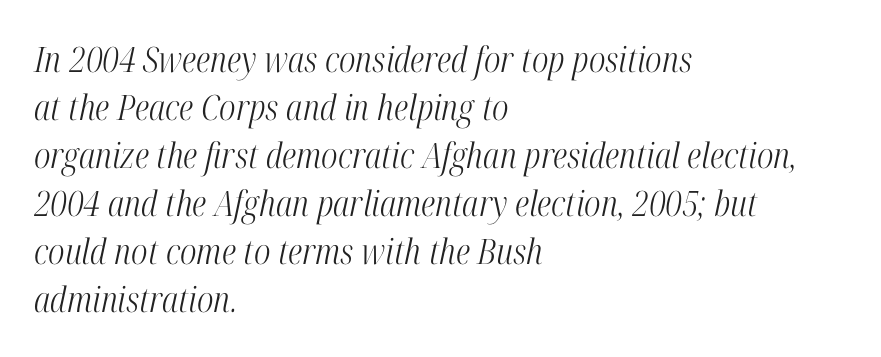
Leftover space on each line is placed entirely after the last word. Is the letter spacing exaggerated? No — it looks like the ordinary default. Tall strokes in this sample are angled rather than plumb. No letter is thick-stroked: the sample isn't bold. The space between consecutive lines is moderate.
